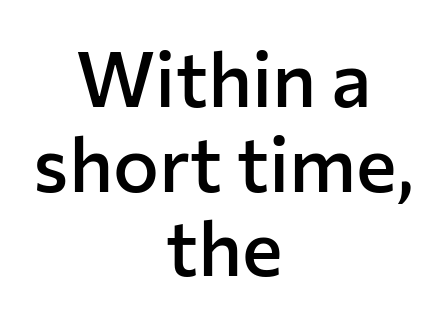
{"serif": "no", "italic": "no", "bold": "semi", "weight": "semibold", "width": "normal", "stroke_contrast": "low", "x_height": "medium", "monospaced": "no", "underline": "no", "align": "center", "line_spacing": "tight", "line_spacing_ratio": 1.1, "letter_spacing": "normal", "letter_spacing_em": 0.0, "glyph_px": 77}
